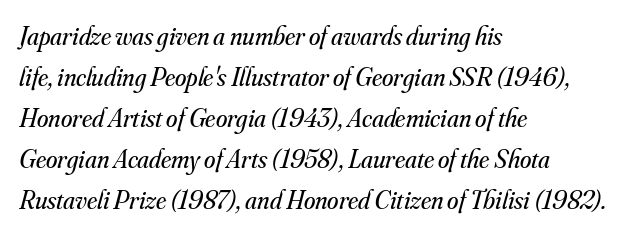
The letters are slanted; this is an italic face. The designer left line spacing at the default. Words float on clear page, feet unadorned. The weight would be labelled regular, book, light, or lighter still.
